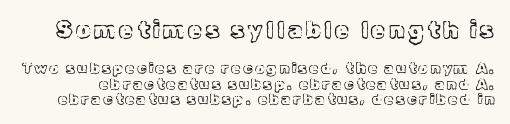
{"italic": "no", "underline": "no", "line_spacing": "tight", "line_spacing_ratio": 1.03, "larger_block": "first", "size_ratio": 1.53, "glyph_px": 23}
